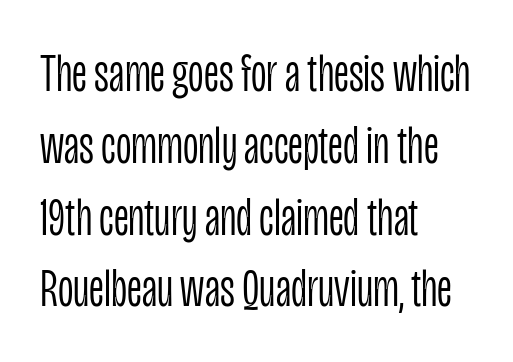
{"serif": "no", "italic": "no", "bold": "no", "weight": "light", "width": "condensed", "stroke_contrast": "low", "x_height": "large", "monospaced": "no", "underline": "no", "align": "left", "line_spacing": "normal", "line_spacing_ratio": 1.33, "letter_spacing": "normal", "letter_spacing_em": 0.0, "glyph_px": 54}
